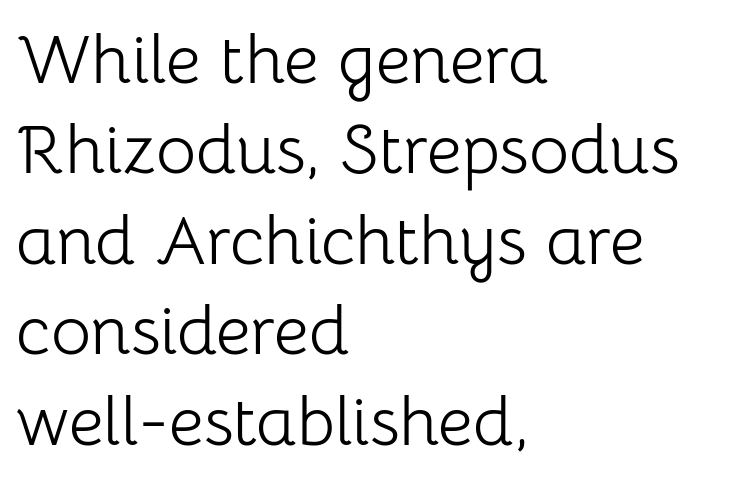
{"serif": "no", "italic": "no", "bold": "no", "weight": "light", "width": "normal", "stroke_contrast": "low", "x_height": "medium", "monospaced": "no", "underline": "no", "align": "left", "line_spacing": "normal", "line_spacing_ratio": 1.31, "letter_spacing": "normal", "letter_spacing_em": 0.0, "glyph_px": 69}
